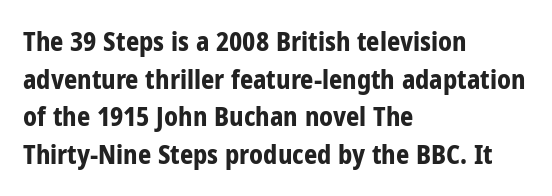
{"italic": "no", "bold": "yes", "underline": "no", "align": "left", "line_spacing": "normal", "line_spacing_ratio": 1.45, "letter_spacing": "normal", "letter_spacing_em": 0.0, "glyph_px": 26}
